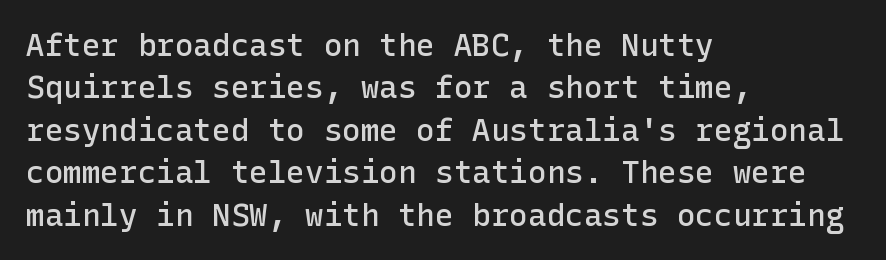
Every stem runs plumb, perpendicular to the baseline. The line-height multiplier appears to be the usual default. In terms of weight, the rendering is demibold, just under bold. These lines are composed in type without serifs. The space beneath each line is pristine and unruled.
